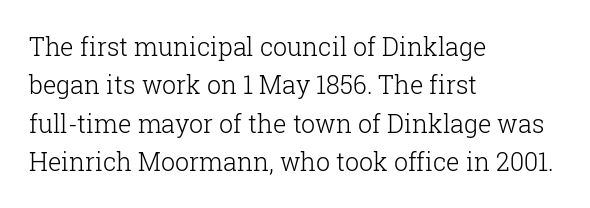
Q: Is the text bold? A: No.
Q: Is the text italic (slanted)? A: No, it is upright.
Q: Is the text underlined? A: No.
Q: How is the paragraph aligned? A: Left-aligned.
Q: Is the spacing between letters normal or unusually wide? A: Normal.
Q: Is the spacing between lines tight, normal or loose? A: Normal.
